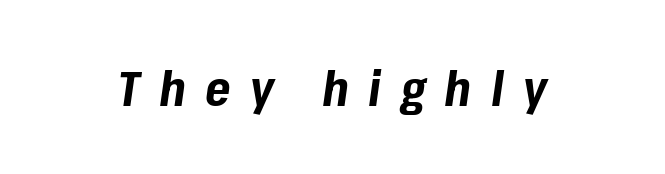
Q: Is the text bold? A: Yes.
Q: Is the text italic (slanted)? A: Yes, it leans right by about 8 degrees.
Q: Is the text underlined? A: No.
Q: Is the spacing between letters normal or unusually wide? A: Unusually wide.
Q: Width (condensed, normal, or wide)? A: Normal.
Q: Stroke contrast? A: Low.
Q: x-height? A: Medium.
Q: Monospaced? A: No.
